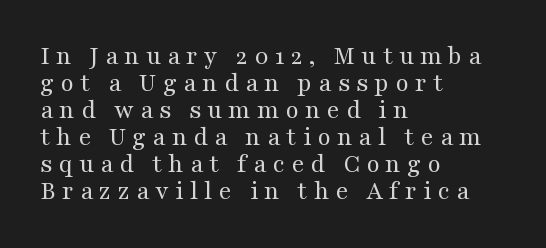
Q: Is the text bold? A: No.
Q: Is the text italic (slanted)? A: No, it is upright.
Q: Is the text underlined? A: No.
Q: How is the paragraph aligned? A: Left-aligned.
Q: Is the spacing between letters normal or unusually wide? A: Unusually wide.
Q: Is the spacing between lines tight, normal or loose? A: Tight.
